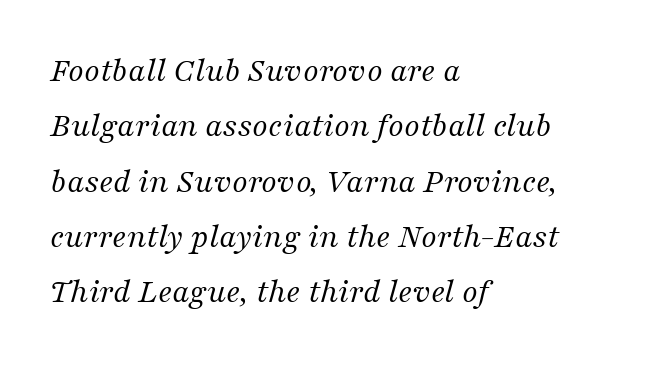
{"serif": "yes", "italic": "yes", "lean": "right", "slant_degrees": 16, "bold": "no", "weight": "regular", "width": "normal", "stroke_contrast": "medium", "x_height": "medium", "monospaced": "no", "underline": "no", "align": "left", "line_spacing": "normal", "line_spacing_ratio": 1.58, "letter_spacing": "normal", "letter_spacing_em": 0.0, "glyph_px": 35}
